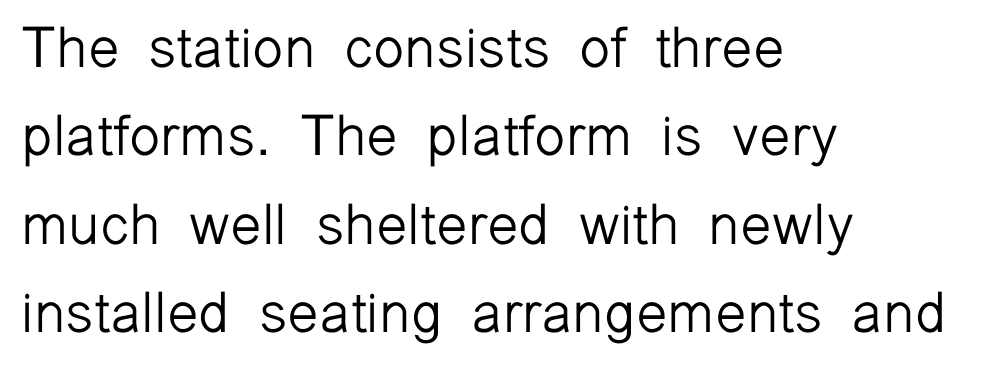
Q: Is the text bold? A: No.
Q: Is the text italic (slanted)? A: No, it is upright.
Q: Is the typeface a serif or a sans-serif typeface? A: Sans-serif.
Q: Is the text underlined? A: No.
Q: How is the paragraph aligned? A: Left-aligned.
Q: Is the spacing between letters normal or unusually wide? A: Normal.
Q: Is the spacing between lines tight, normal or loose? A: Normal.
Q: Width (condensed, normal, or wide)? A: Normal.
Q: Stroke contrast? A: Low.
Q: x-height? A: Medium.
Q: Monospaced? A: No.
